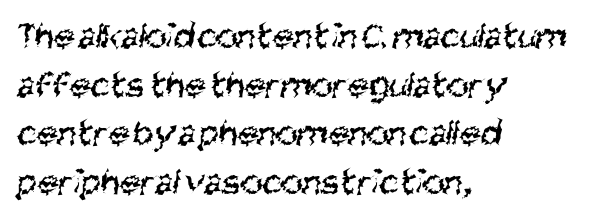
{"serif": "no", "bold": "no", "weight": "regular", "width": "condensed", "stroke_contrast": "medium", "x_height": "large", "monospaced": "no", "underline": "no", "align": "left", "line_spacing": "normal", "line_spacing_ratio": 1.28, "letter_spacing": "normal", "letter_spacing_em": 0.0, "glyph_px": 38}
